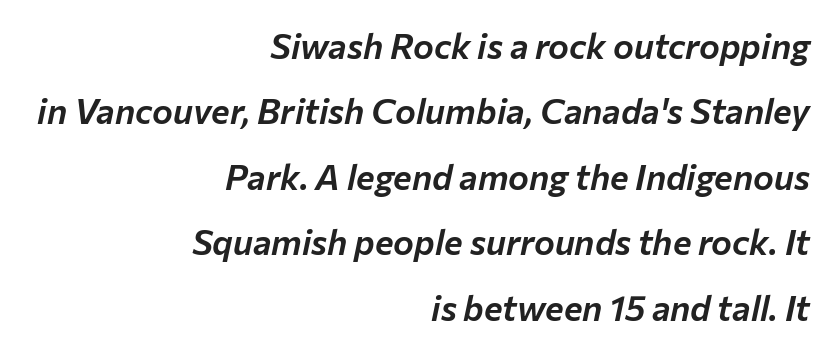
Q: Is the text italic (slanted)? A: Yes, it leans right by about 12 degrees.
Q: Is the text underlined? A: No.
Q: How is the paragraph aligned? A: Right-aligned.
Q: Is the spacing between letters normal or unusually wide? A: Normal.
Q: Width (condensed, normal, or wide)? A: Normal.
Q: Stroke contrast? A: Low.
Q: x-height? A: Medium.
Q: Monospaced? A: No.
